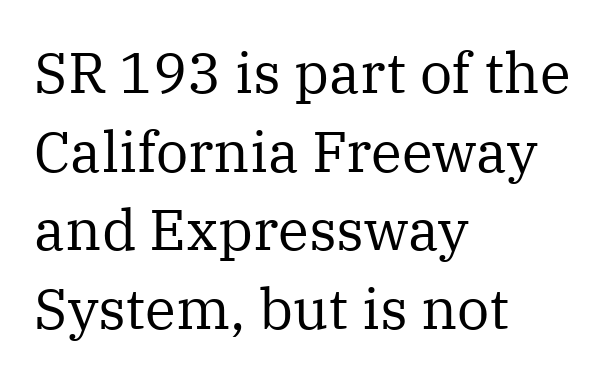
Q: Is the text bold? A: No.
Q: Is the text italic (slanted)? A: No, it is upright.
Q: Is the typeface a serif or a sans-serif typeface? A: Serif.
Q: Is the text underlined? A: No.
Q: How is the paragraph aligned? A: Left-aligned.
Q: Is the spacing between letters normal or unusually wide? A: Normal.
Q: Is the spacing between lines tight, normal or loose? A: Normal.
Q: Width (condensed, normal, or wide)? A: Normal.
Q: Stroke contrast? A: Medium.
Q: x-height? A: Medium.
Q: Monospaced? A: No.
